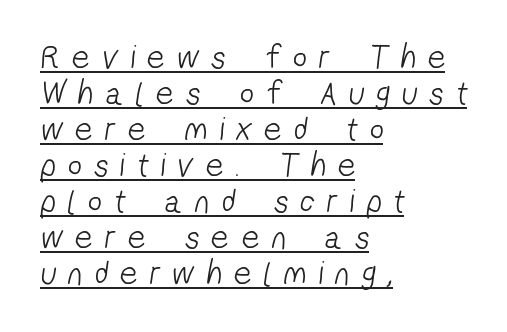
Q: Is the text bold? A: No.
Q: Is the typeface a serif or a sans-serif typeface? A: Sans-serif.
Q: Is the text underlined? A: Yes.
Q: How is the paragraph aligned? A: Left-aligned.
Q: Is the spacing between letters normal or unusually wide? A: Unusually wide.
Q: Is the spacing between lines tight, normal or loose? A: Tight.
Q: Width (condensed, normal, or wide)? A: Condensed.
Q: Stroke contrast? A: Low.
Q: x-height? A: Medium.
Q: Monospaced? A: No.
